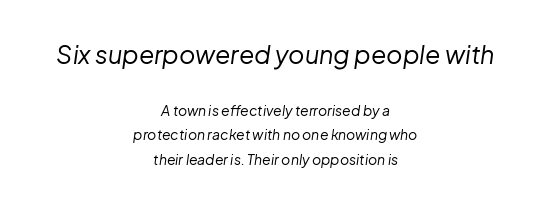
{"italic": "yes", "lean": "right", "slant_degrees": 8, "bold": "no", "underline": "no", "align": "center", "line_spacing_ratio": 1.73, "letter_spacing": "normal", "letter_spacing_em": 0.0, "larger_block": "first", "size_ratio": 1.79, "glyph_px": 25}
